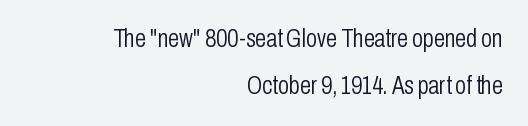
Q: Is the text bold? A: No.
Q: Is the text italic (slanted)? A: No, it is upright.
Q: Is the text underlined? A: No.
Q: How is the paragraph aligned? A: Right-aligned.
Q: Is the spacing between letters normal or unusually wide? A: Normal.
Q: Is the spacing between lines tight, normal or loose? A: Loose.
